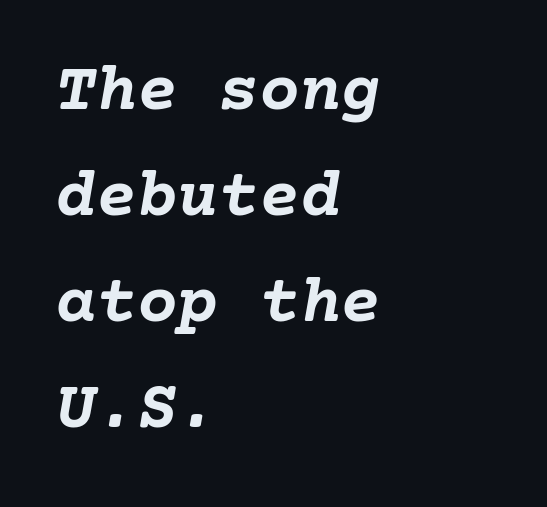
Q: Is the text bold? A: Yes.
Q: Is the text italic (slanted)? A: Yes, it leans right by about 10 degrees.
Q: Is the text underlined? A: No.
Q: How is the paragraph aligned? A: Left-aligned.
Q: Is the spacing between letters normal or unusually wide? A: Normal.
Q: Is the spacing between lines tight, normal or loose? A: Normal.
Q: Width (condensed, normal, or wide)? A: Normal.
Q: Stroke contrast? A: Low.
Q: x-height? A: Medium.
